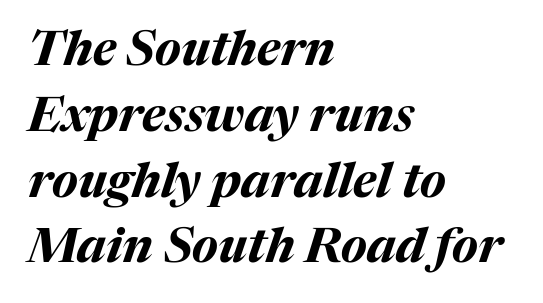
Q: Is the text bold? A: Yes.
Q: Is the text italic (slanted)? A: Yes, it leans right by about 17 degrees.
Q: Is the text underlined? A: No.
Q: How is the paragraph aligned? A: Left-aligned.
Q: Is the spacing between letters normal or unusually wide? A: Normal.
Q: Is the spacing between lines tight, normal or loose? A: Normal.
Q: Width (condensed, normal, or wide)? A: Normal.
Q: Stroke contrast? A: Medium.
Q: x-height? A: Medium.
Q: Monospaced? A: No.
